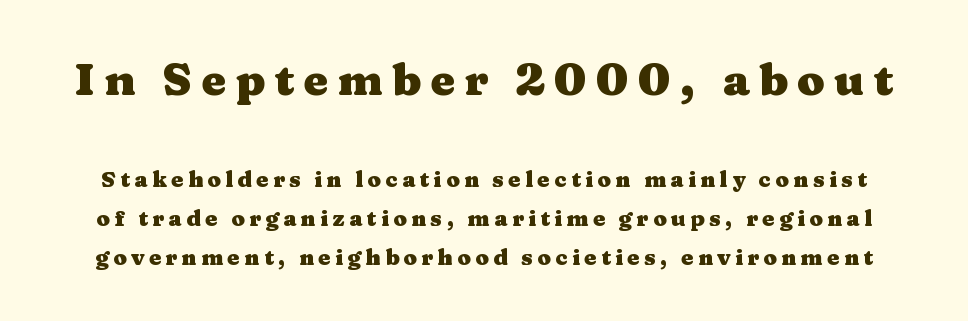
Q: Is the text bold? A: Yes.
Q: Is the text italic (slanted)? A: No, it is upright.
Q: Is the typeface a serif or a sans-serif typeface? A: Serif.
Q: Is the text underlined? A: No.
Q: Is the spacing between letters normal or unusually wide? A: Unusually wide.
Q: Which block of text is set in a larger size, the first (top) or the second (bottom)? A: The first (top) one.
Q: Width (condensed, normal, or wide)? A: Wide.
Q: Stroke contrast? A: Medium.
Q: x-height? A: Medium.
Q: Monospaced? A: No.
